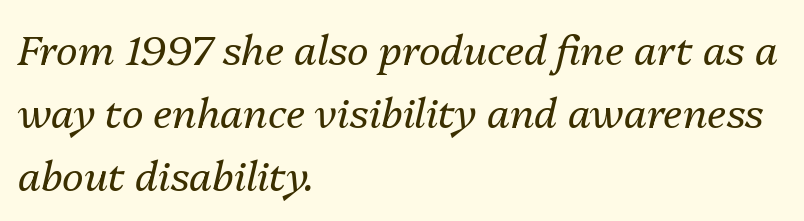
{"italic": "yes", "lean": "right", "slant_degrees": 13, "bold": "no", "weight": "regular", "width": "normal", "stroke_contrast": "medium", "x_height": "medium", "monospaced": "no", "underline": "no", "align": "left", "line_spacing": "normal", "line_spacing_ratio": 1.54, "letter_spacing": "normal", "letter_spacing_em": 0.0, "glyph_px": 41}
